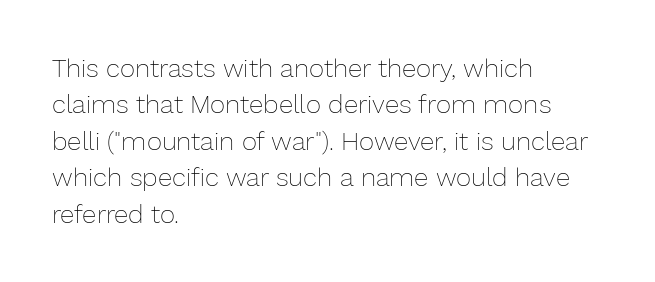
The image shows 26 px text type, upright; set left-aligned, normal line spacing (1.4x), normal letter spacing, not underlined.
